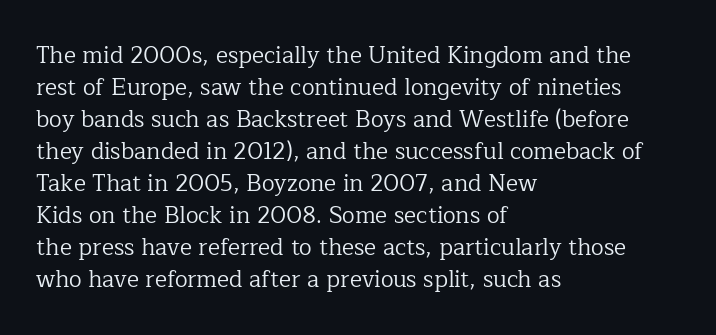
{"italic": "no", "bold": "no", "underline": "no", "align": "left", "line_spacing": "normal", "line_spacing_ratio": 1.39, "letter_spacing": "normal", "letter_spacing_em": 0.0, "glyph_px": 23}
